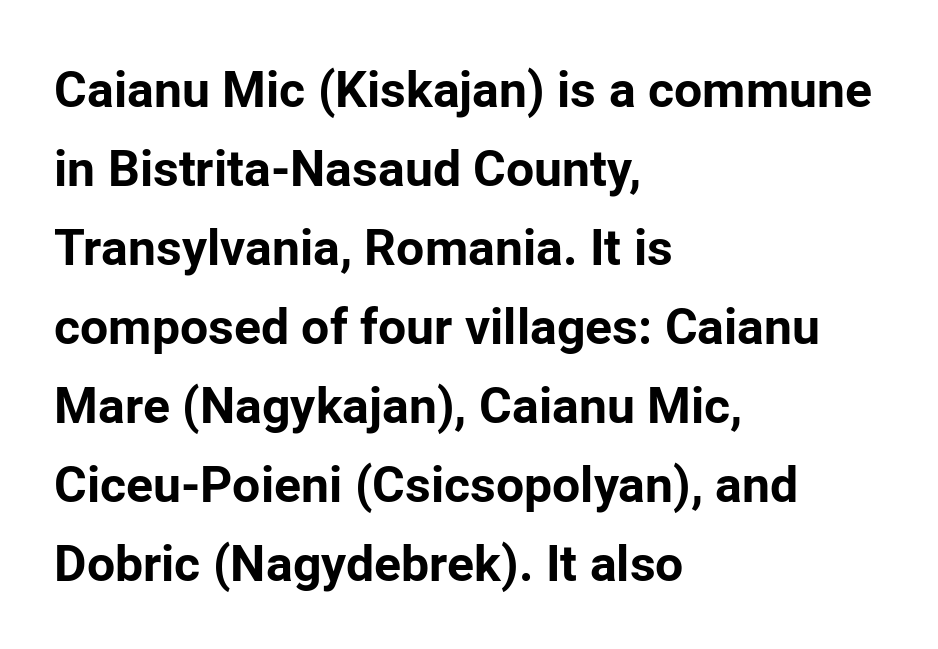
{"serif": "no", "italic": "no", "bold": "yes", "weight": "bold", "width": "normal", "stroke_contrast": "low", "x_height": "medium", "monospaced": "no", "underline": "no", "align": "left", "line_spacing": "normal", "line_spacing_ratio": 1.58, "letter_spacing": "normal", "letter_spacing_em": 0.0, "glyph_px": 50}
